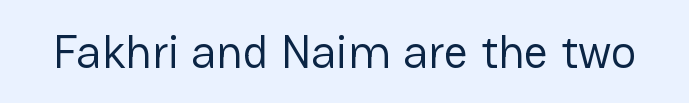
Check under the words: just untouched page. Compared with typical body copy, the letter spacing here is the same. A typesetter would call this proportional, since set widths differ per character. Vertical stems look standard width or narrower in stroke.
